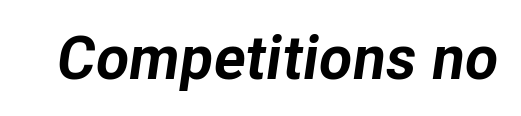
Q: Is the text bold? A: Yes.
Q: Is the text italic (slanted)? A: Yes, it leans right by about 8 degrees.
Q: Is the text underlined? A: No.
Q: Is the spacing between letters normal or unusually wide? A: Normal.
Q: Width (condensed, normal, or wide)? A: Normal.
Q: Stroke contrast? A: Low.
Q: x-height? A: Medium.
Q: Monospaced? A: No.
